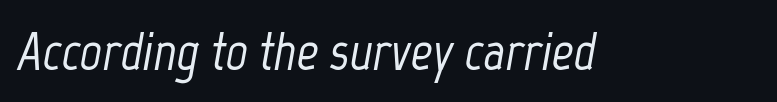
{"italic": "yes", "lean": "right", "slant_degrees": 12, "width": "condensed", "stroke_contrast": "low", "x_height": "medium", "monospaced": "no", "underline": "no", "letter_spacing": "normal", "letter_spacing_em": 0.0, "glyph_px": 54}
